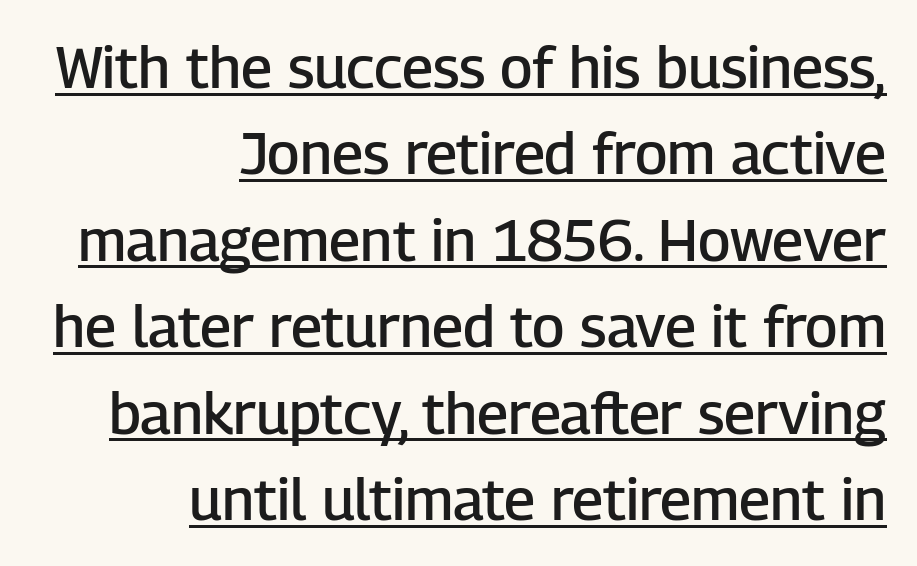
The sample's only ornament is a line tracing under the words. What weight is shown? A semibold, between regular and bold. In terms of letterform style, serifs are entirely absent. Which margin do the lines hug? The right one — the left edge is uneven.
